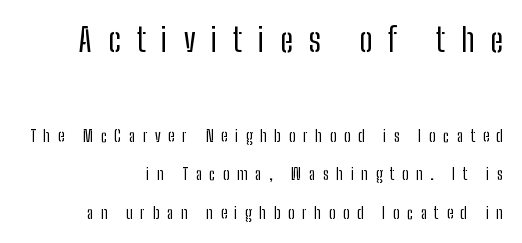
The image shows 33 px regular-weight, condensed sans-serif type, upright; set right-aligned, loose line spacing (2.43x), unusually wide letter spacing (+0.48 em), not underlined; the first (top) block is 2.06x larger; low stroke contrast and a medium x-height.
